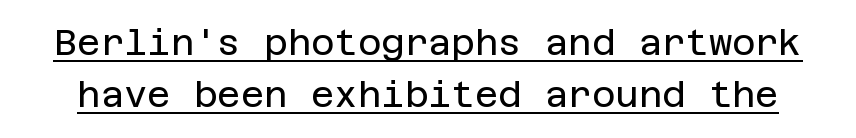
{"serif": "no", "italic": "no", "bold": "no", "weight": "regular", "width": "normal", "stroke_contrast": "low", "x_height": "large", "underline": "yes", "line_spacing": "normal", "line_spacing_ratio": 1.45, "letter_spacing": "normal", "letter_spacing_em": 0.0, "glyph_px": 36}
